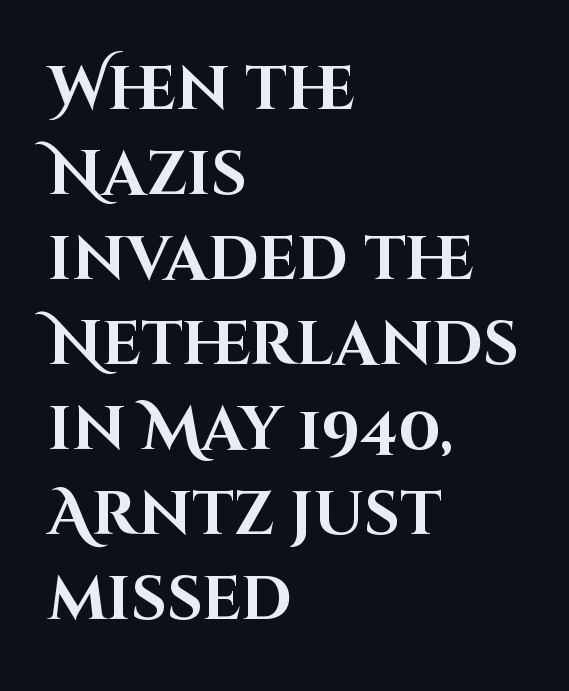
Q: Is the text bold? A: Yes.
Q: Is the text italic (slanted)? A: No, it is upright.
Q: Is the typeface a serif or a sans-serif typeface? A: Sans-serif.
Q: Is the text underlined? A: No.
Q: How is the paragraph aligned? A: Left-aligned.
Q: Is the spacing between letters normal or unusually wide? A: Normal.
Q: Is the spacing between lines tight, normal or loose? A: Normal.
Q: Width (condensed, normal, or wide)? A: Normal.
Q: Stroke contrast? A: High.
Q: x-height? A: Large.
Q: Monospaced? A: No.
